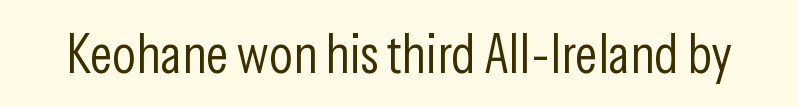
Varying glyph widths throughout — classic text-font behaviour. The passage shown is not bold in any degree. The gap between lines stays unmarked. Unlike a traditional serif, this face leaves its strokes unadorned. Unlike italic type, these characters show no tilt at all.
